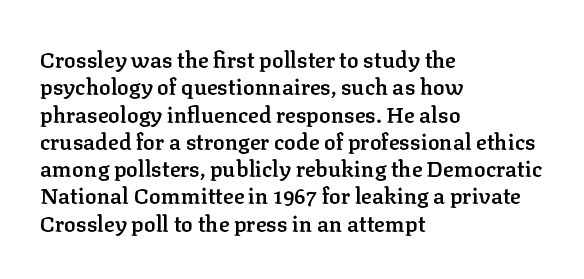
{"italic": "no", "bold": "semi", "underline": "no", "align": "left", "line_spacing_ratio": 1.24, "letter_spacing": "normal", "letter_spacing_em": 0.0, "glyph_px": 22}
